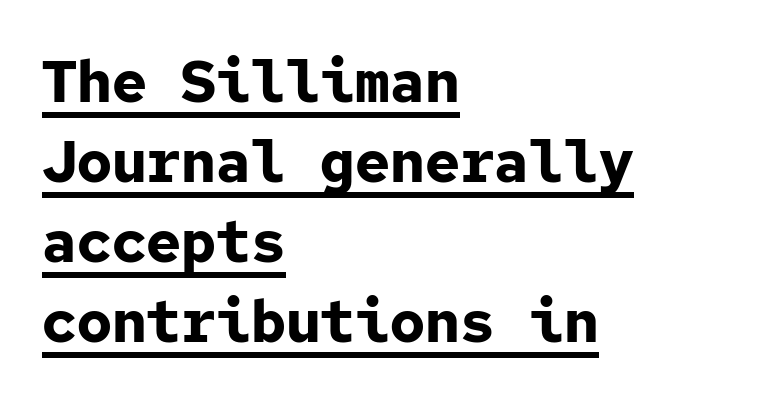
The image shows 58 px bold sans-serif type, upright, monospaced; set left-aligned, normal line spacing (1.38x), normal letter spacing, underlined; low stroke contrast and a medium x-height.
